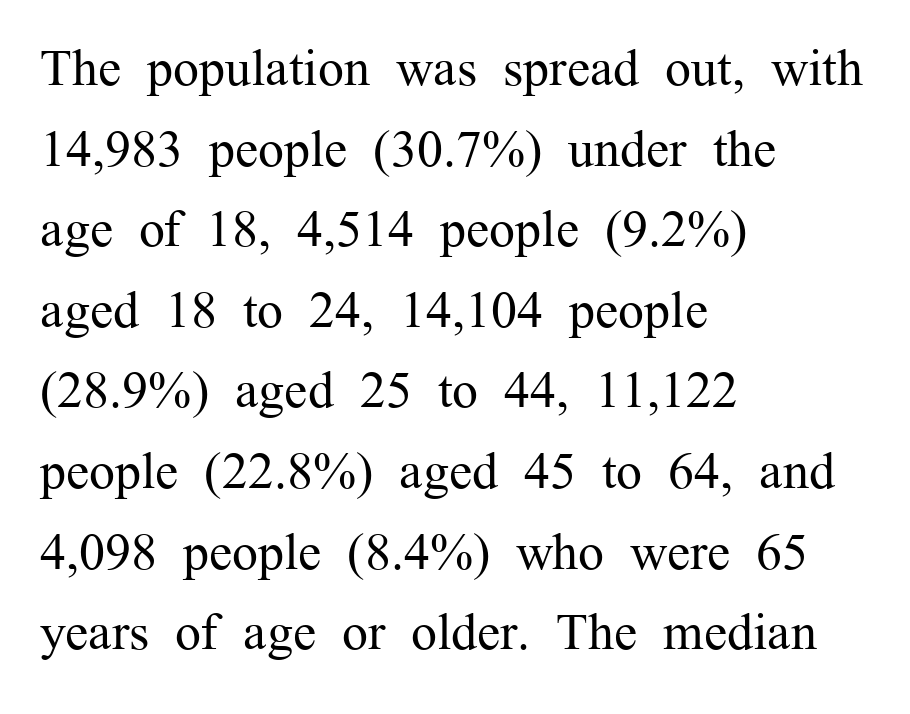
Q: Is the text bold? A: No.
Q: Is the text italic (slanted)? A: No, it is upright.
Q: Is the typeface a serif or a sans-serif typeface? A: Serif.
Q: Is the text underlined? A: No.
Q: How is the paragraph aligned? A: Left-aligned.
Q: Is the spacing between letters normal or unusually wide? A: Normal.
Q: Is the spacing between lines tight, normal or loose? A: Normal.
Q: Width (condensed, normal, or wide)? A: Normal.
Q: Stroke contrast? A: Medium.
Q: x-height? A: Medium.
Q: Monospaced? A: No.
